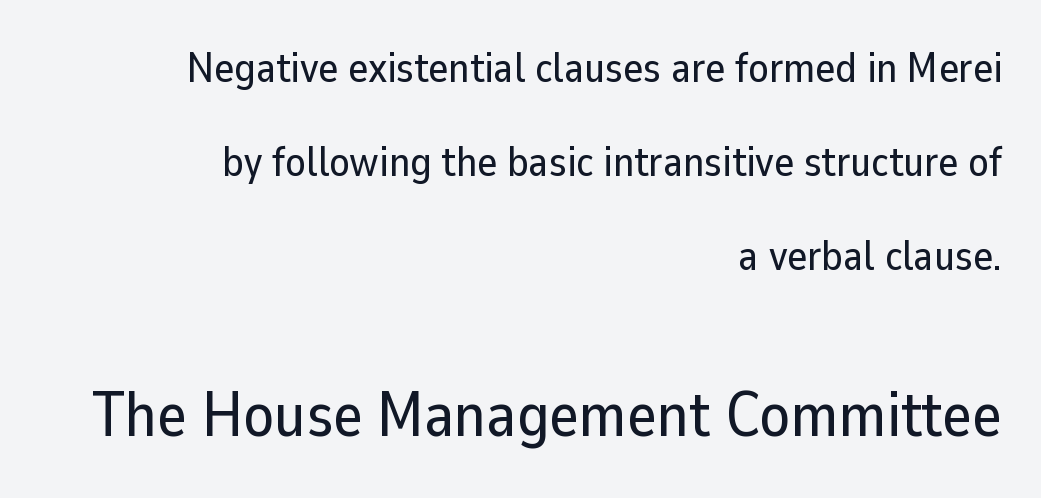
Compared with typical body copy, the letter spacing here is the same. The letters advance in unequal steps, a hallmark of proportional type. Visually the block forms a straight wall on the right and a jagged coastline on the left. Small over large — that's the arrangement of the two blocks here. Quick note: not italic, upright.
